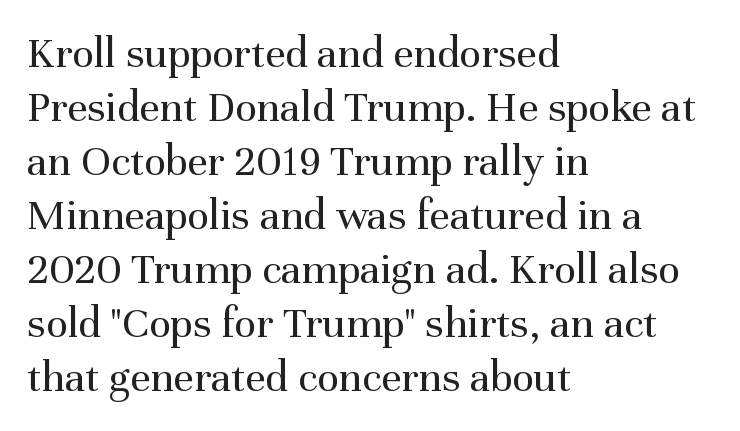
Q: Is the text bold? A: No.
Q: Is the text italic (slanted)? A: No, it is upright.
Q: Is the typeface a serif or a sans-serif typeface? A: Serif.
Q: Is the text underlined? A: No.
Q: How is the paragraph aligned? A: Left-aligned.
Q: Is the spacing between letters normal or unusually wide? A: Normal.
Q: Width (condensed, normal, or wide)? A: Normal.
Q: Stroke contrast? A: Medium.
Q: x-height? A: Medium.
Q: Monospaced? A: No.
